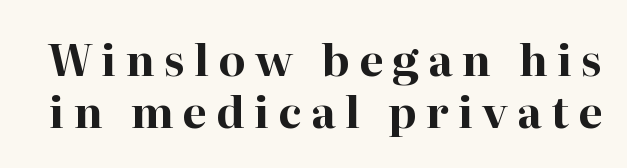
{"serif": "yes", "italic": "no", "bold": "yes", "weight": "bold", "width": "normal", "stroke_contrast": "high", "x_height": "medium", "monospaced": "no", "underline": "no", "line_spacing_ratio": 1.22, "letter_spacing": "wide", "letter_spacing_em": 0.22, "glyph_px": 43}
